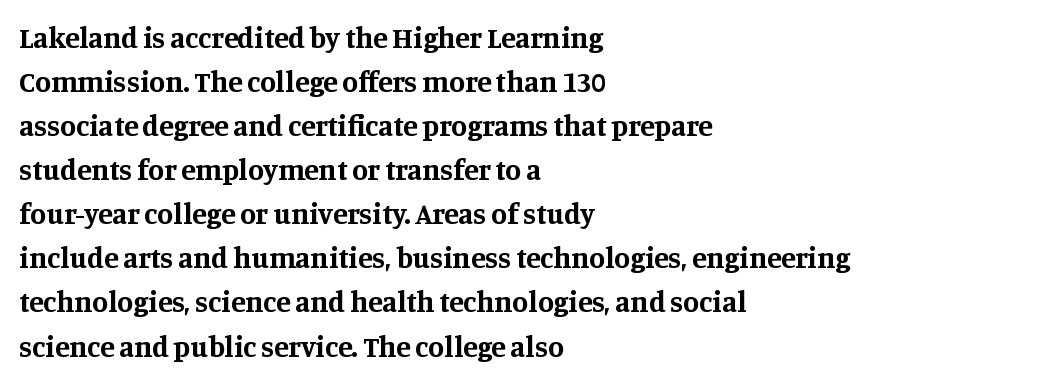
The image shows 29 px bold serif type, upright; set left-aligned, normal line spacing (1.52x), normal letter spacing, not underlined; medium stroke contrast and a large x-height.
